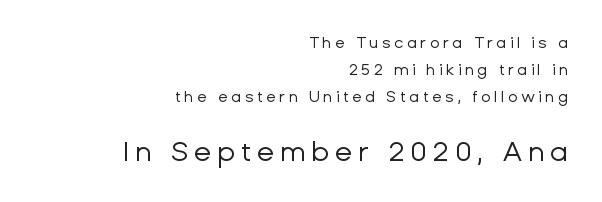
Q: Is the text bold? A: No.
Q: Is the text italic (slanted)? A: No, it is upright.
Q: Is the typeface a serif or a sans-serif typeface? A: Sans-serif.
Q: Is the text underlined? A: No.
Q: How is the paragraph aligned? A: Right-aligned.
Q: Is the spacing between letters normal or unusually wide? A: Unusually wide.
Q: Is the spacing between lines tight, normal or loose? A: Normal.
Q: Which block of text is set in a larger size, the first (top) or the second (bottom)? A: The second (bottom) one.
Q: Width (condensed, normal, or wide)? A: Normal.
Q: Stroke contrast? A: Low.
Q: x-height? A: Medium.
Q: Monospaced? A: No.
